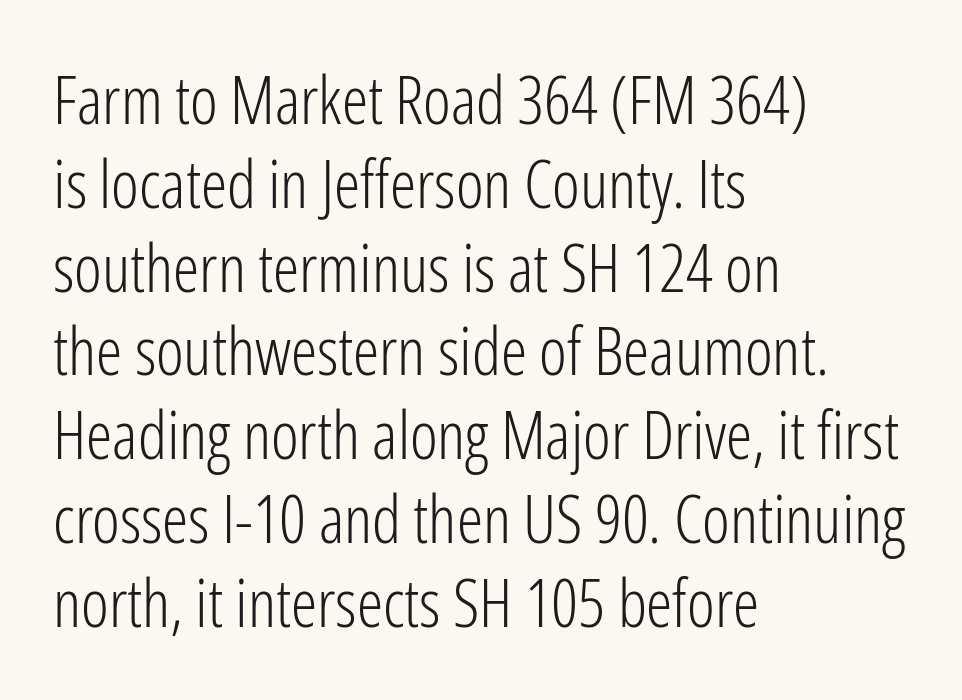
Q: Is the text bold? A: No.
Q: Is the text italic (slanted)? A: No, it is upright.
Q: Is the typeface a serif or a sans-serif typeface? A: Sans-serif.
Q: Is the text underlined? A: No.
Q: How is the paragraph aligned? A: Left-aligned.
Q: Is the spacing between letters normal or unusually wide? A: Normal.
Q: Is the spacing between lines tight, normal or loose? A: Normal.
Q: Width (condensed, normal, or wide)? A: Condensed.
Q: Stroke contrast? A: Low.
Q: x-height? A: Medium.
Q: Monospaced? A: No.
